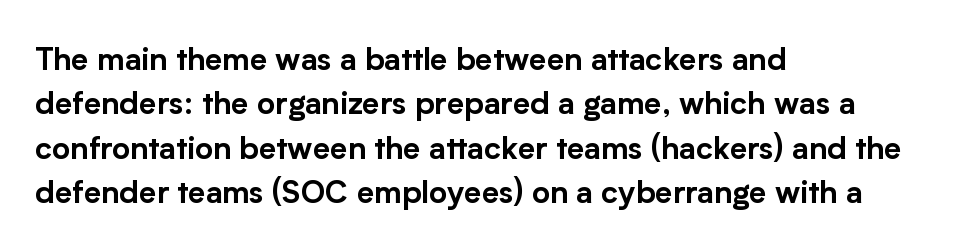
{"serif": "no", "italic": "no", "width": "normal", "stroke_contrast": "low", "x_height": "medium", "monospaced": "no", "underline": "no", "align": "left", "line_spacing": "normal", "line_spacing_ratio": 1.43, "letter_spacing": "normal", "letter_spacing_em": 0.0, "glyph_px": 31}
